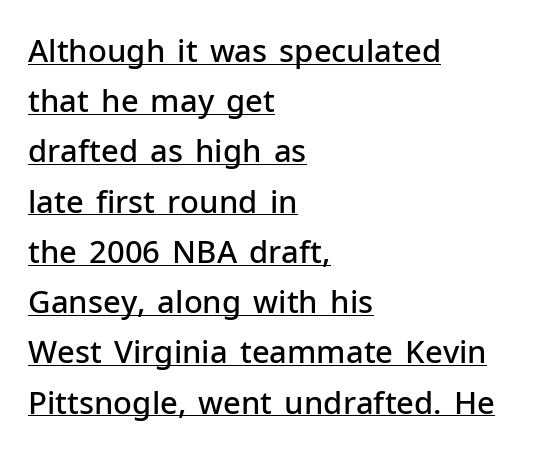
Q: Is the text bold? A: Semi-bold.
Q: Is the text italic (slanted)? A: No, it is upright.
Q: Is the typeface a serif or a sans-serif typeface? A: Sans-serif.
Q: Is the text underlined? A: Yes.
Q: How is the paragraph aligned? A: Left-aligned.
Q: Is the spacing between letters normal or unusually wide? A: Normal.
Q: Is the spacing between lines tight, normal or loose? A: Normal.
Q: Width (condensed, normal, or wide)? A: Normal.
Q: Stroke contrast? A: Low.
Q: x-height? A: Medium.
Q: Monospaced? A: No.
